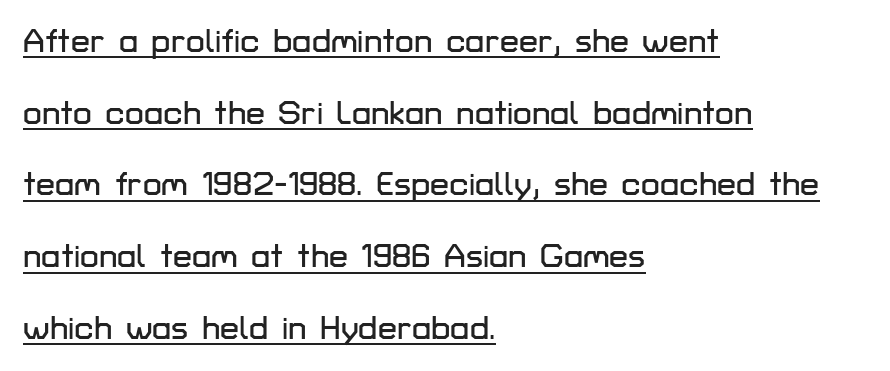
The image shows 34 px sans-serif type, upright; set left-aligned, loose line spacing (2.11x), normal letter spacing, underlined; low stroke contrast and a medium x-height.
